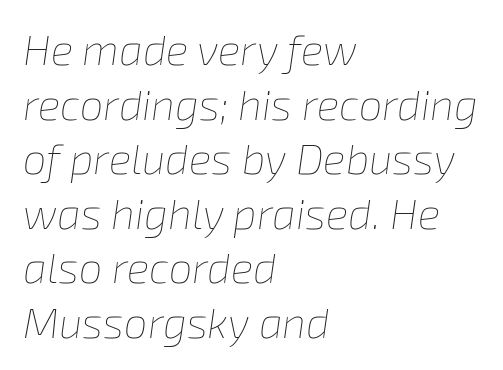
{"italic": "yes", "lean": "right", "slant_degrees": 8, "bold": "no", "weight": "thin", "width": "normal", "stroke_contrast": "low", "x_height": "medium", "monospaced": "no", "underline": "no", "align": "left", "line_spacing": "normal", "line_spacing_ratio": 1.3, "letter_spacing": "normal", "letter_spacing_em": 0.0, "glyph_px": 42}
